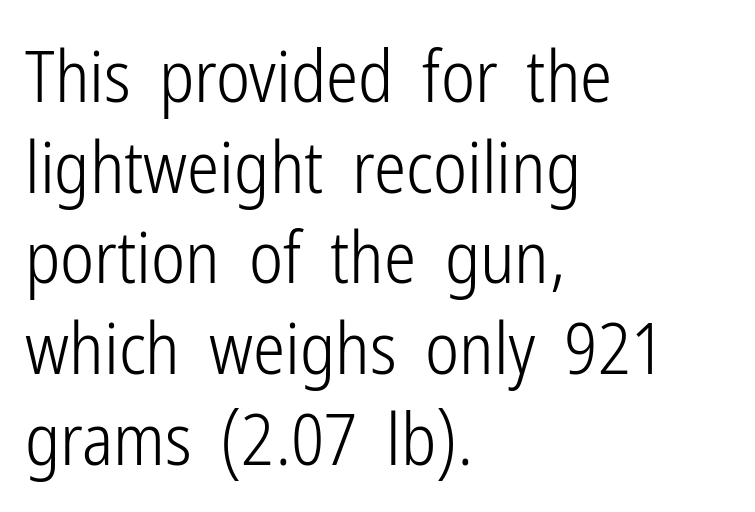
Q: Is the text bold? A: No.
Q: Is the text italic (slanted)? A: No, it is upright.
Q: Is the typeface a serif or a sans-serif typeface? A: Sans-serif.
Q: Is the text underlined? A: No.
Q: How is the paragraph aligned? A: Left-aligned.
Q: Is the spacing between letters normal or unusually wide? A: Normal.
Q: Is the spacing between lines tight, normal or loose? A: Normal.
Q: Width (condensed, normal, or wide)? A: Condensed.
Q: Stroke contrast? A: Low.
Q: x-height? A: Medium.
Q: Monospaced? A: No.
